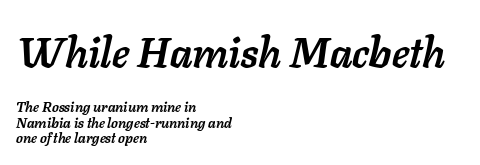
{"italic": "yes", "lean": "right", "slant_degrees": 11, "bold": "yes", "weight": "semibold", "width": "normal", "stroke_contrast": "low", "x_height": "medium", "monospaced": "no", "underline": "no", "align": "left", "line_spacing": "tight", "line_spacing_ratio": 1.11, "letter_spacing": "normal", "letter_spacing_em": 0.0, "larger_block": "first", "size_ratio": 2.93, "glyph_px": 41}
